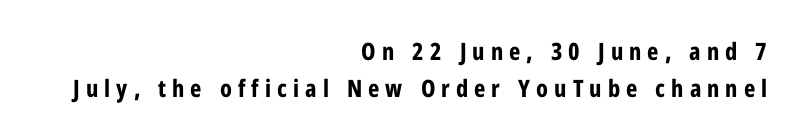
The specimen reads as upright at a glance. Normally led — the rows are evenly, conventionally spaced. Is the letter spacing exaggerated? Yes — the characters are pushed far apart. Honestly, there is no underline to notice here at all. Every row of glyphs terminates at an identical x-position on the right.
